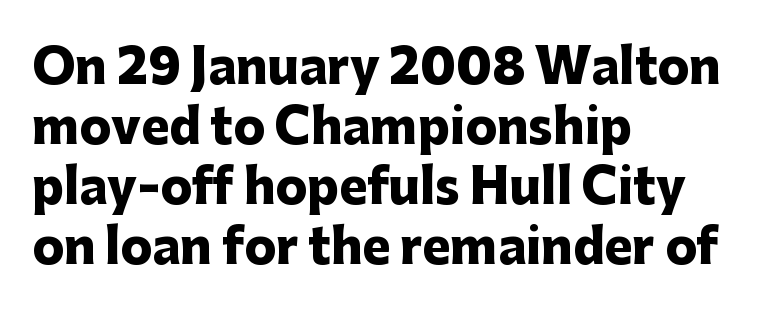
{"serif": "no", "italic": "no", "bold": "yes", "weight": "heavy", "width": "normal", "stroke_contrast": "low", "x_height": "medium", "monospaced": "no", "underline": "no", "align": "left", "line_spacing": "normal", "line_spacing_ratio": 1.28, "letter_spacing": "normal", "letter_spacing_em": 0.0, "glyph_px": 47}
